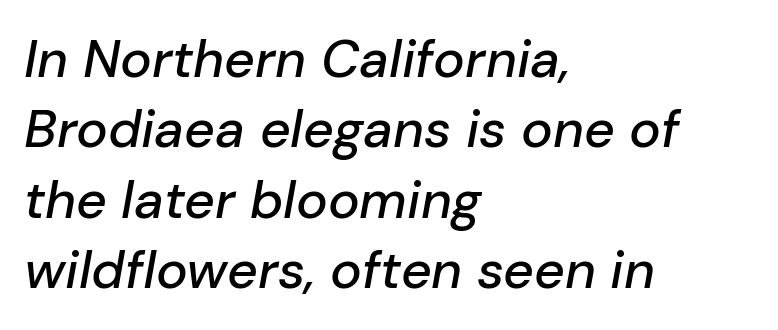
{"italic": "yes", "lean": "right", "slant_degrees": 10, "width": "normal", "stroke_contrast": "low", "x_height": "medium", "monospaced": "no", "underline": "no", "align": "left", "line_spacing": "normal", "line_spacing_ratio": 1.33, "letter_spacing": "normal", "letter_spacing_em": 0.0, "glyph_px": 53}
